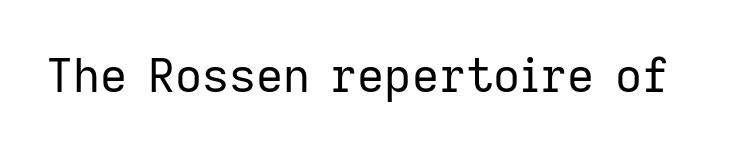
Check under the words: just untouched page. Compared with typical body copy, the letter spacing here is the same. A typesetter would call this proportional, since set widths differ per character. Vertical stems look standard width or narrower in stroke.
